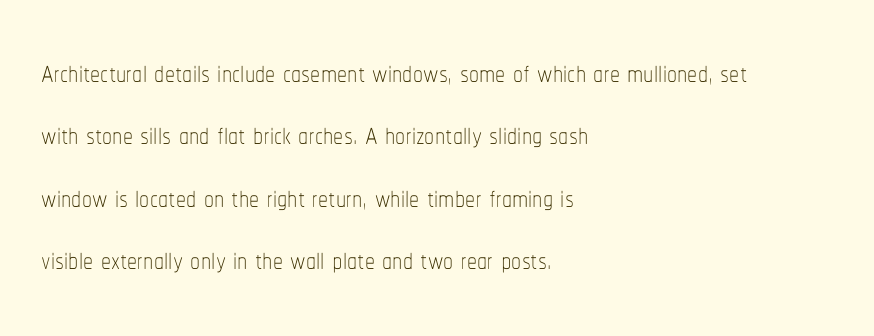
The image shows 40 px thin, condensed type, upright; set left-aligned, normal line spacing (1.56x), normal letter spacing, not underlined; low stroke contrast and a medium x-height.
